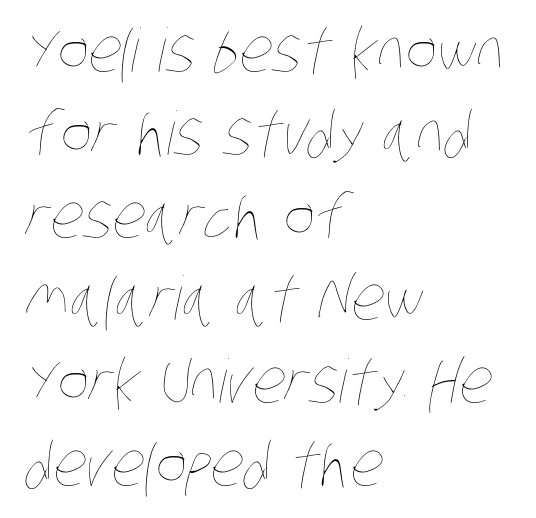
{"bold": "no", "weight": "thin", "width": "condensed", "stroke_contrast": "low", "x_height": "large", "monospaced": "no", "underline": "no", "align": "left", "line_spacing": "normal", "line_spacing_ratio": 1.38, "letter_spacing": "normal", "letter_spacing_em": 0.0, "glyph_px": 60}
